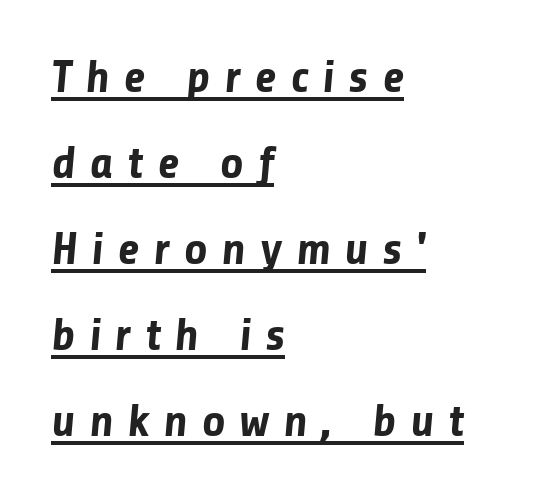
{"serif": "no", "bold": "yes", "weight": "bold", "width": "normal", "stroke_contrast": "low", "x_height": "medium", "monospaced": "no", "underline": "yes", "align": "left", "line_spacing_ratio": 1.87, "letter_spacing": "wide", "letter_spacing_em": 0.3, "glyph_px": 46}
